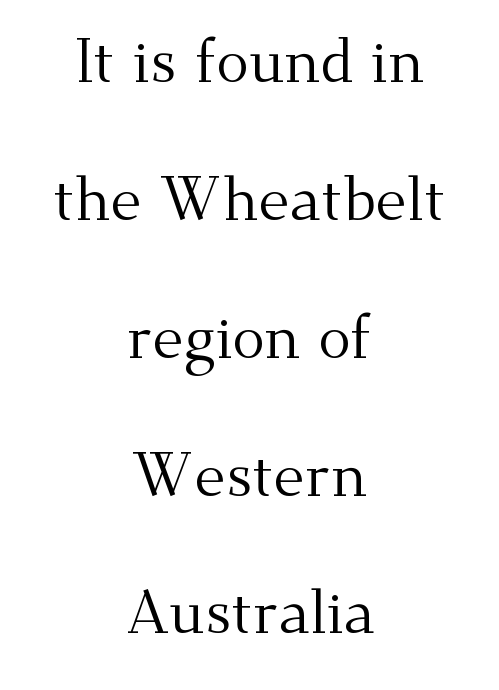
Q: Is the text bold? A: No.
Q: Is the text italic (slanted)? A: No, it is upright.
Q: Is the typeface a serif or a sans-serif typeface? A: Serif.
Q: Is the text underlined? A: No.
Q: How is the paragraph aligned? A: Centered.
Q: Is the spacing between letters normal or unusually wide? A: Normal.
Q: Is the spacing between lines tight, normal or loose? A: Loose.
Q: Width (condensed, normal, or wide)? A: Normal.
Q: Stroke contrast? A: Medium.
Q: x-height? A: Small.
Q: Monospaced? A: No.
